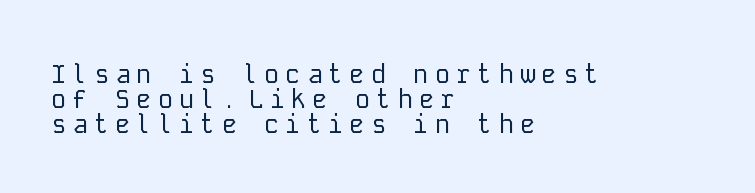
Has an underline been added? It has not. The compositor pushed each line to the left boundary. Tracking here is generous; glyphs stand well apart from one another. Stroke thickness stays within the range of a standard reading face or lighter.
